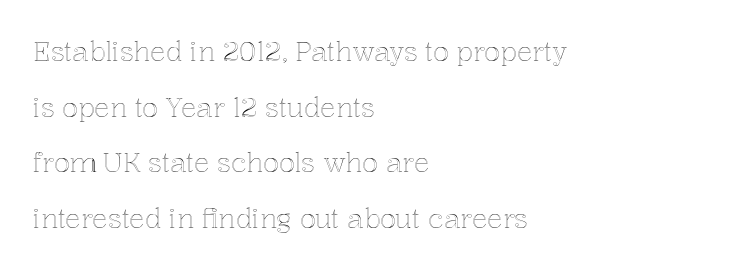
The image shows 26 px text type, upright; set left-aligned, loose line spacing (2.14x), normal letter spacing, not underlined.
